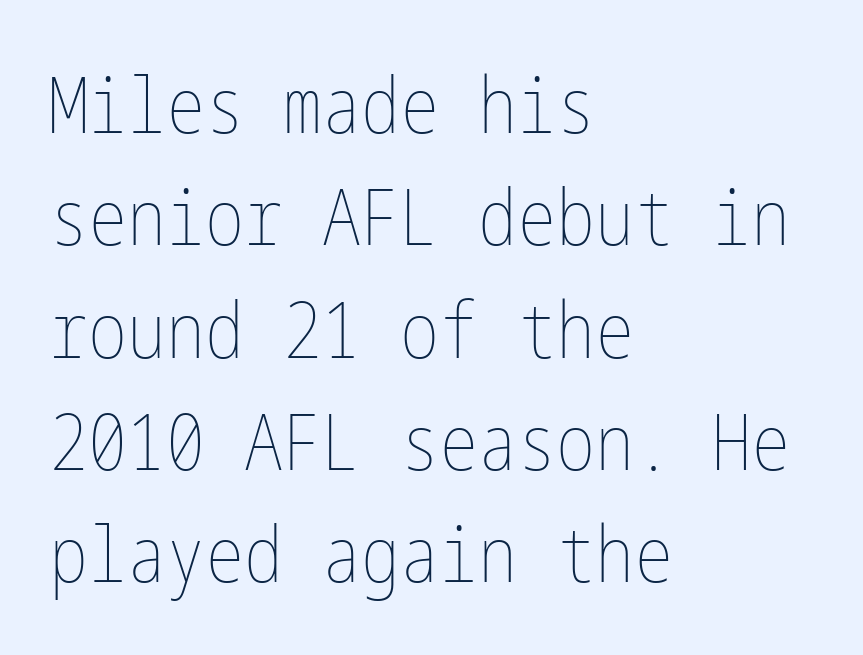
The image shows 78 px thin, condensed type, upright; set left-aligned, normal line spacing (1.44x), normal letter spacing, not underlined; low stroke contrast and a medium x-height.
